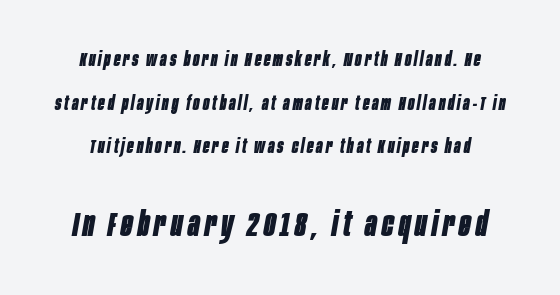
{"italic": "yes", "lean": "right", "slant_degrees": 10, "bold": "yes", "weight": "bold", "width": "condensed", "stroke_contrast": "low", "x_height": "large", "monospaced": "no", "underline": "no", "line_spacing": "loose", "line_spacing_ratio": 2.29, "larger_block": "second", "size_ratio": 1.79, "glyph_px": 34}
